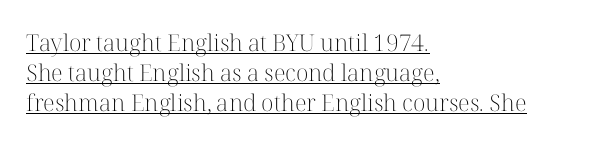
Q: Is the text bold? A: No.
Q: Is the text italic (slanted)? A: No, it is upright.
Q: Is the text underlined? A: Yes.
Q: How is the paragraph aligned? A: Left-aligned.
Q: Is the spacing between letters normal or unusually wide? A: Normal.
Q: Is the spacing between lines tight, normal or loose? A: Normal.
